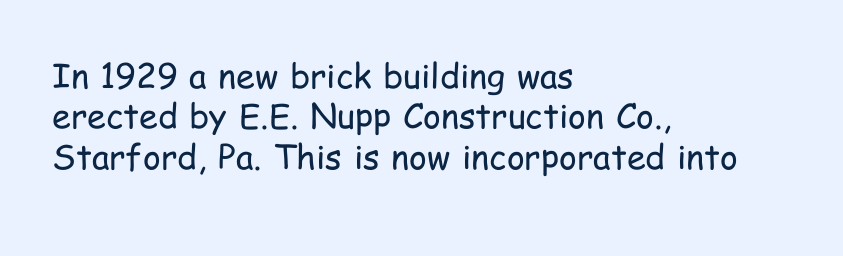
{"serif": "no", "italic": "no", "bold": "no", "weight": "regular", "width": "condensed", "stroke_contrast": "low", "x_height": "medium", "monospaced": "no", "underline": "no", "align": "left", "line_spacing_ratio": 1.19, "letter_spacing": "normal", "letter_spacing_em": 0.0, "glyph_px": 34}
